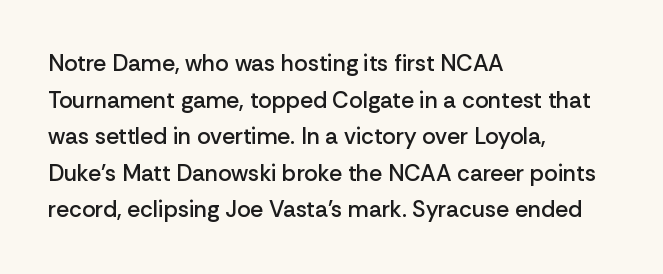
The type is set solid horizontally, with unmodified tracking. Visually the block forms a straight wall on the left and a jagged coastline on the right. Does the lettering tilt? It doesn't — this is upright. Baseline-to-baseline distance is the conventional proportion of letter height. Anything drawn beneath the words? Only blank space.
